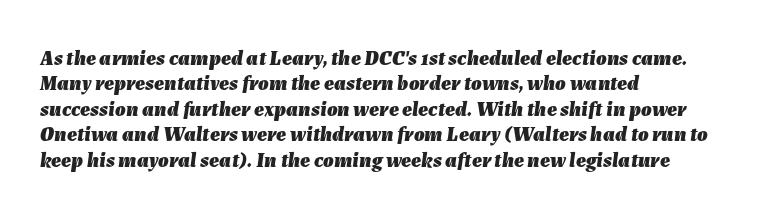
Q: Is the text bold? A: Yes.
Q: Is the text italic (slanted)? A: Yes, it leans right by about 7 degrees.
Q: Is the text underlined? A: No.
Q: How is the paragraph aligned? A: Left-aligned.
Q: Is the spacing between letters normal or unusually wide? A: Normal.
